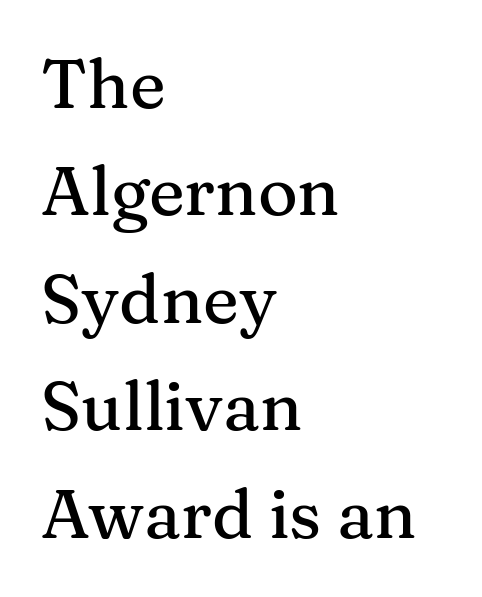
{"serif": "yes", "italic": "no", "width": "normal", "stroke_contrast": "medium", "x_height": "medium", "monospaced": "no", "underline": "no", "align": "left", "line_spacing": "normal", "line_spacing_ratio": 1.58, "letter_spacing": "normal", "letter_spacing_em": 0.0, "glyph_px": 68}
